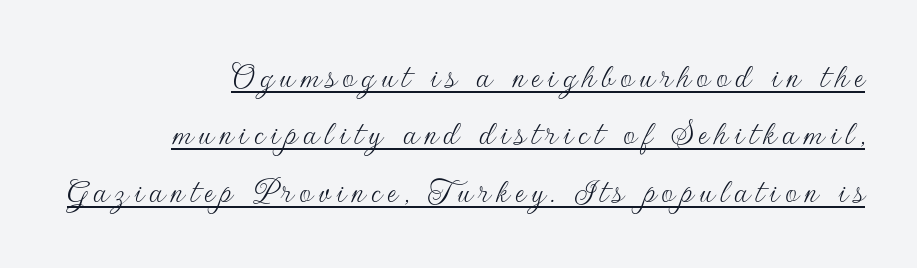
Q: Is the text bold? A: No.
Q: Is the text italic (slanted)? A: Yes.
Q: Is the typeface a serif or a sans-serif typeface? A: Sans-serif.
Q: Is the text underlined? A: Yes.
Q: How is the paragraph aligned? A: Right-aligned.
Q: Is the spacing between lines tight, normal or loose? A: Normal.
Q: Width (condensed, normal, or wide)? A: Normal.
Q: Stroke contrast? A: Low.
Q: x-height? A: Small.
Q: Monospaced? A: No.
